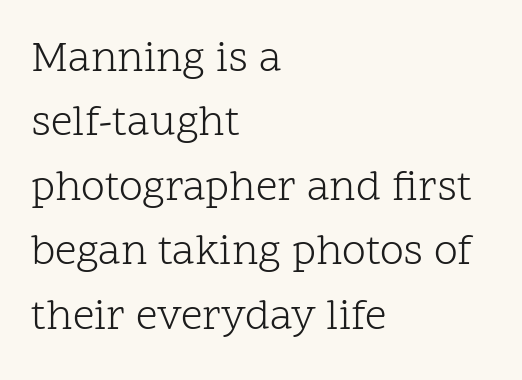
Q: Is the text bold? A: No.
Q: Is the text italic (slanted)? A: No, it is upright.
Q: Is the typeface a serif or a sans-serif typeface? A: Serif.
Q: Is the text underlined? A: No.
Q: How is the paragraph aligned? A: Left-aligned.
Q: Is the spacing between letters normal or unusually wide? A: Normal.
Q: Is the spacing between lines tight, normal or loose? A: Normal.
Q: Width (condensed, normal, or wide)? A: Normal.
Q: Stroke contrast? A: Low.
Q: x-height? A: Medium.
Q: Monospaced? A: No.
